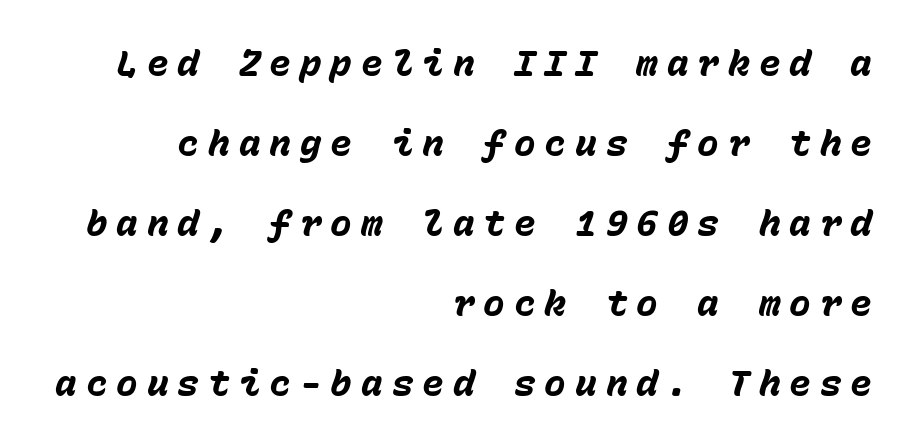
The letters march in equal steps, a hallmark of fixed-pitch type. Style check: oblique. A full-strength bold gives these letters their thick strokes. The vertical gap from one line to the next is large.
